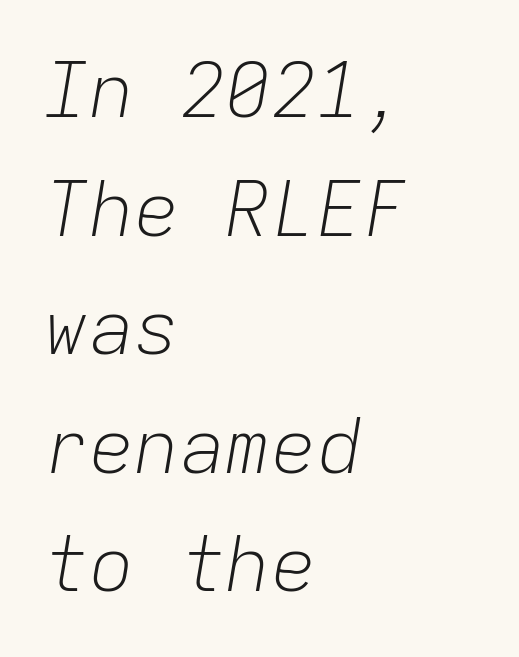
{"italic": "yes", "lean": "right", "slant_degrees": 9, "bold": "no", "weight": "light", "width": "normal", "stroke_contrast": "low", "x_height": "medium", "monospaced": "yes", "underline": "no", "align": "left", "line_spacing": "normal", "line_spacing_ratio": 1.56, "letter_spacing": "normal", "letter_spacing_em": 0.0, "glyph_px": 76}
